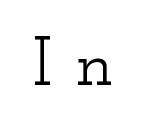
The image shows 69 px wide serif type, upright; set unusually wide letter spacing (+0.35 em), not underlined; low stroke contrast and a small x-height.
